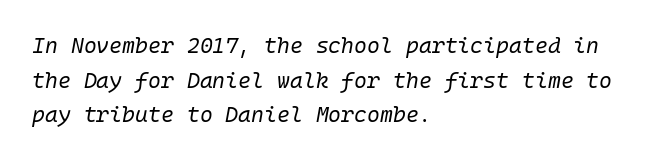
{"italic": "yes", "lean": "right", "slant_degrees": 10, "bold": "no", "underline": "no", "align": "left", "line_spacing": "normal", "line_spacing_ratio": 1.57, "letter_spacing": "normal", "letter_spacing_em": 0.0, "glyph_px": 22}
